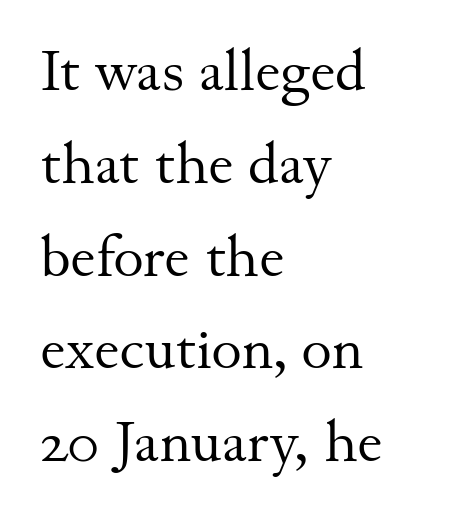
{"serif": "yes", "italic": "no", "bold": "no", "weight": "regular", "width": "normal", "stroke_contrast": "medium", "x_height": "small", "monospaced": "no", "underline": "no", "align": "left", "line_spacing": "normal", "line_spacing_ratio": 1.6, "letter_spacing": "normal", "letter_spacing_em": 0.0, "glyph_px": 58}
